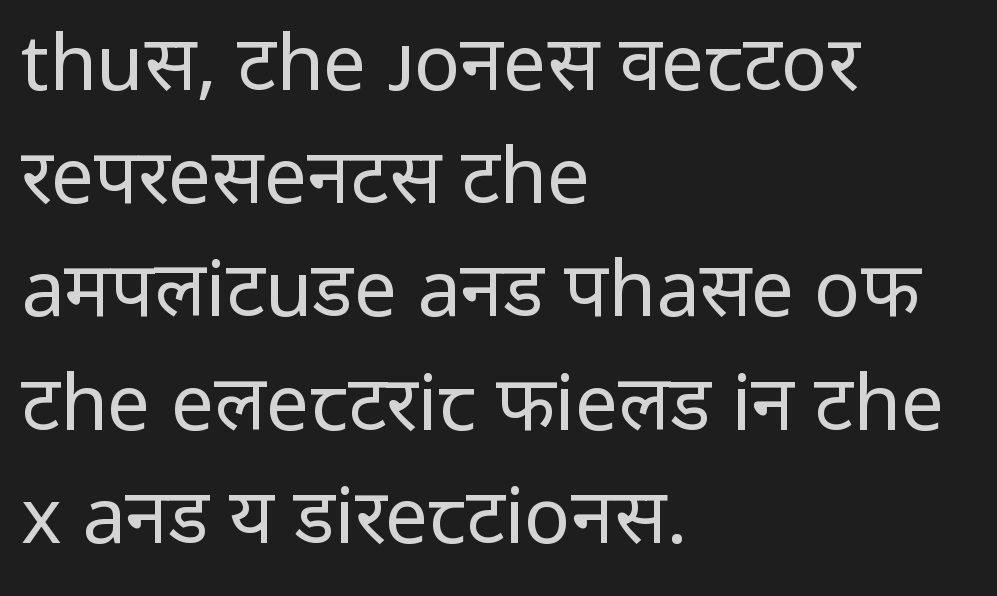
The image shows 77 px regular-weight sans-serif type, upright; set left-aligned, normal line spacing (1.47x), normal letter spacing, not underlined; low stroke contrast and a medium x-height.
